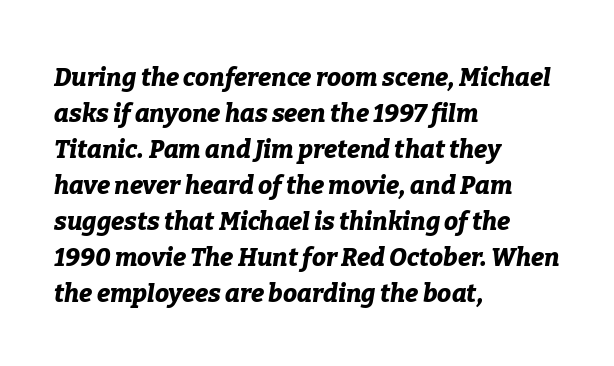
Q: Is the text bold? A: Yes.
Q: Is the text italic (slanted)? A: Yes, it leans right by about 9 degrees.
Q: Is the text underlined? A: No.
Q: How is the paragraph aligned? A: Left-aligned.
Q: Is the spacing between letters normal or unusually wide? A: Normal.
Q: Is the spacing between lines tight, normal or loose? A: Normal.
